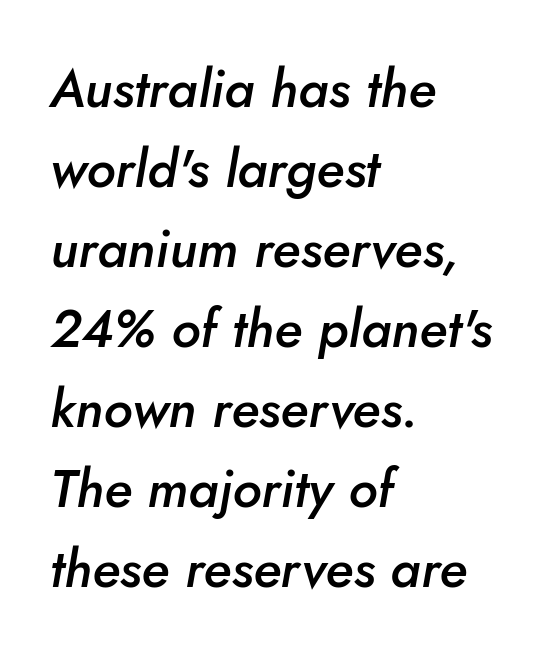
Q: Is the text bold? A: Semi-bold.
Q: Is the text italic (slanted)? A: Yes, it leans right by about 10 degrees.
Q: Is the text underlined? A: No.
Q: How is the paragraph aligned? A: Left-aligned.
Q: Is the spacing between letters normal or unusually wide? A: Normal.
Q: Is the spacing between lines tight, normal or loose? A: Normal.
Q: Width (condensed, normal, or wide)? A: Normal.
Q: Stroke contrast? A: Low.
Q: x-height? A: Small.
Q: Monospaced? A: No.
